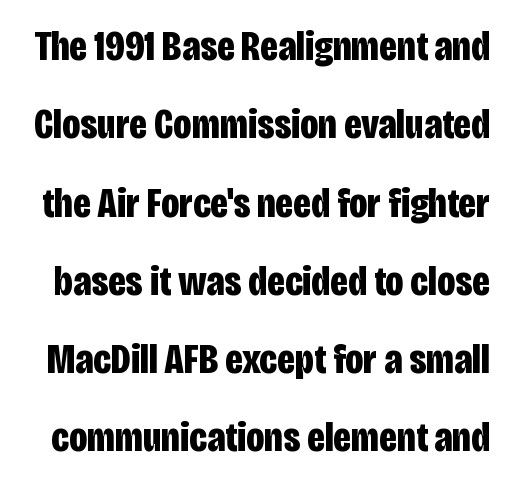
Q: Is the text bold? A: Yes.
Q: Is the text italic (slanted)? A: No, it is upright.
Q: Is the typeface a serif or a sans-serif typeface? A: Sans-serif.
Q: Is the text underlined? A: No.
Q: Is the spacing between letters normal or unusually wide? A: Normal.
Q: Width (condensed, normal, or wide)? A: Condensed.
Q: Stroke contrast? A: Low.
Q: x-height? A: Large.
Q: Monospaced? A: No.
